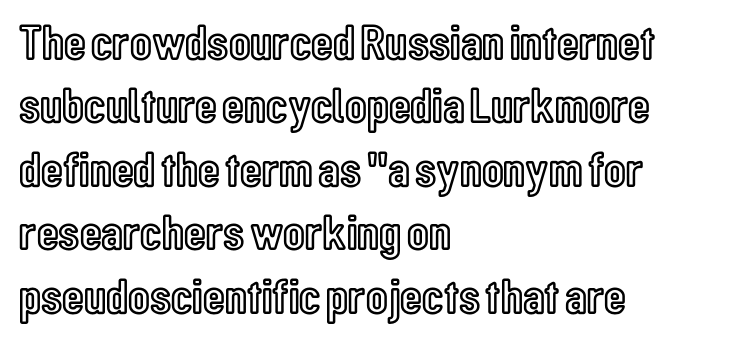
The image shows 50 px condensed type, upright; set left-aligned, normal line spacing (1.27x), normal letter spacing, not underlined; a medium x-height.
